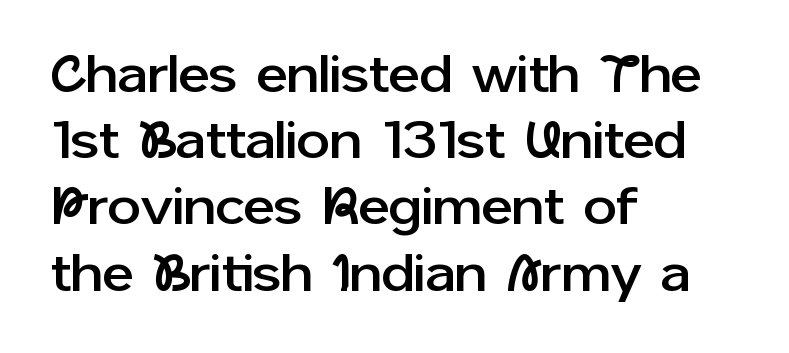
The image shows 53 px sans-serif type, upright; set left-aligned, normal line spacing (1.25x), normal letter spacing, not underlined; low stroke contrast and a medium x-height.
